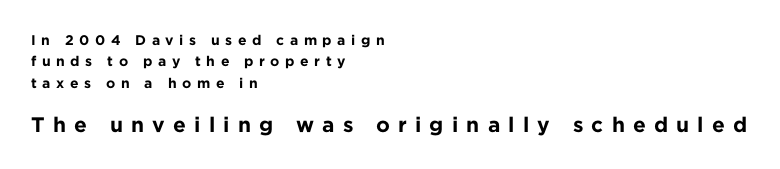
Is there much room between lines? A standard amount, neither cramped nor airy. The horizontal fit of the characters is loose and conspicuously gappy. No word sits above an underline. This sample uses an upright cut, with every glyph sitting square on the baseline.
